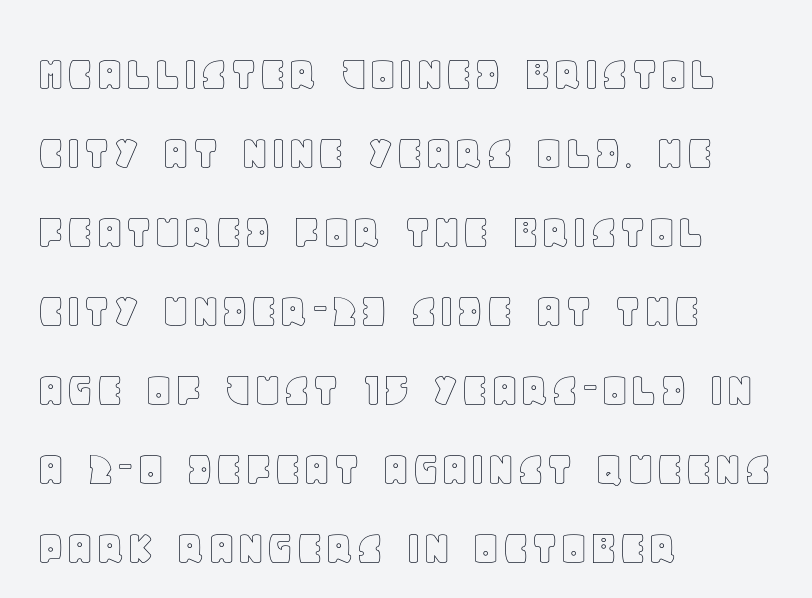
{"italic": "no", "width": "normal", "x_height": "large", "monospaced": "no", "underline": "no", "align": "left", "line_spacing": "normal", "line_spacing_ratio": 1.55, "letter_spacing": "normal", "letter_spacing_em": 0.0, "glyph_px": 51}
